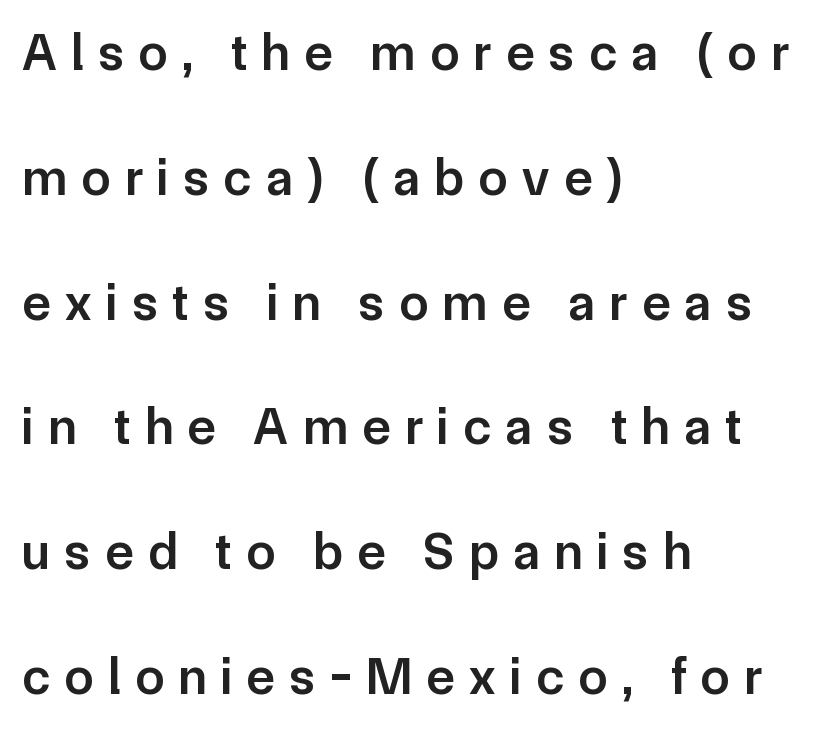
The letters carry no serifs — their stems end cleanly without finishing strokes. Notice how the stems are strictly vertical — no italics here. Type without underlining. The line-height multiplier appears high, well above default. The font is running at a semibold setting, under full bold.
